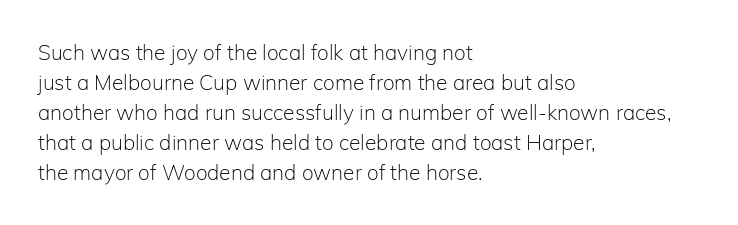
{"italic": "no", "bold": "no", "underline": "no", "align": "left", "line_spacing": "normal", "line_spacing_ratio": 1.43, "letter_spacing": "normal", "letter_spacing_em": 0.0, "glyph_px": 21}
